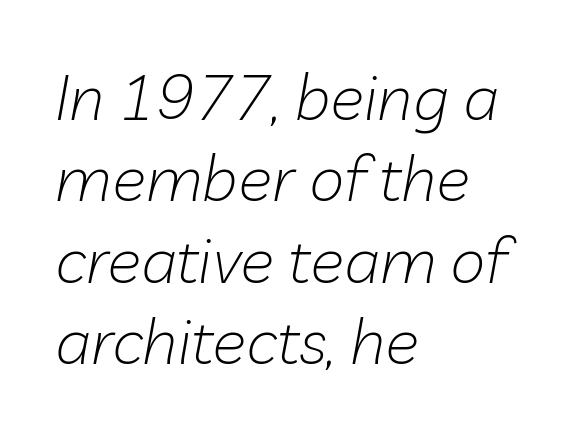
Q: Is the text bold? A: No.
Q: Is the text italic (slanted)? A: Yes, it leans right by about 10 degrees.
Q: Is the text underlined? A: No.
Q: How is the paragraph aligned? A: Left-aligned.
Q: Is the spacing between letters normal or unusually wide? A: Normal.
Q: Is the spacing between lines tight, normal or loose? A: Normal.
Q: Width (condensed, normal, or wide)? A: Normal.
Q: Stroke contrast? A: Low.
Q: x-height? A: Medium.
Q: Monospaced? A: No.
